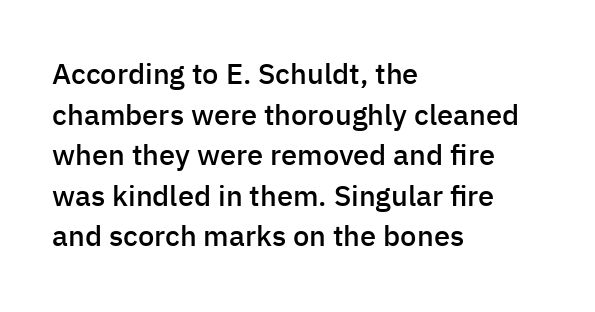
The image shows 29 px semibold sans-serif type, upright; set left-aligned, normal line spacing (1.4x), normal letter spacing, not underlined; low stroke contrast and a medium x-height.
